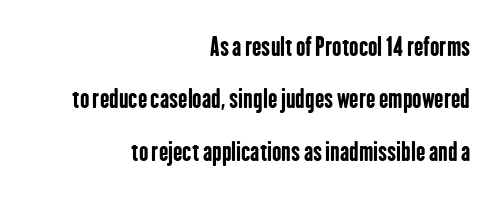
Nope, not italic — everything's standing straight. Airy leading. The passage shown is emphatically bold. The paragraph has a hard right edge and a soft left edge.
